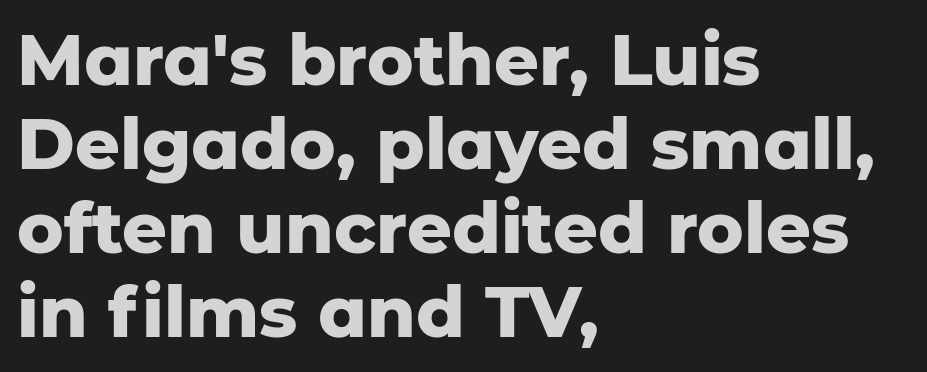
Q: Is the text bold? A: Yes.
Q: Is the text italic (slanted)? A: No, it is upright.
Q: Is the typeface a serif or a sans-serif typeface? A: Sans-serif.
Q: Is the text underlined? A: No.
Q: How is the paragraph aligned? A: Left-aligned.
Q: Is the spacing between letters normal or unusually wide? A: Normal.
Q: Width (condensed, normal, or wide)? A: Normal.
Q: Stroke contrast? A: Low.
Q: x-height? A: Medium.
Q: Monospaced? A: No.
